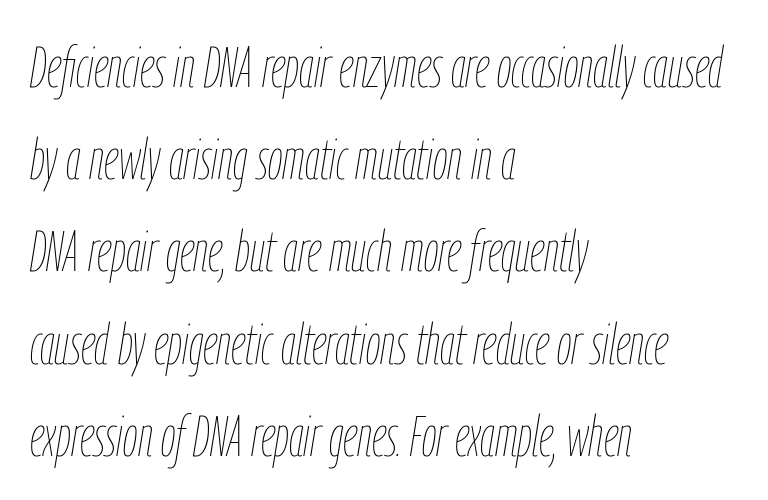
{"italic": "yes", "lean": "right", "slant_degrees": 9, "bold": "no", "weight": "thin", "width": "condensed", "stroke_contrast": "low", "x_height": "medium", "monospaced": "no", "underline": "no", "align": "left", "line_spacing": "normal", "line_spacing_ratio": 1.59, "letter_spacing": "normal", "letter_spacing_em": 0.0, "glyph_px": 58}
